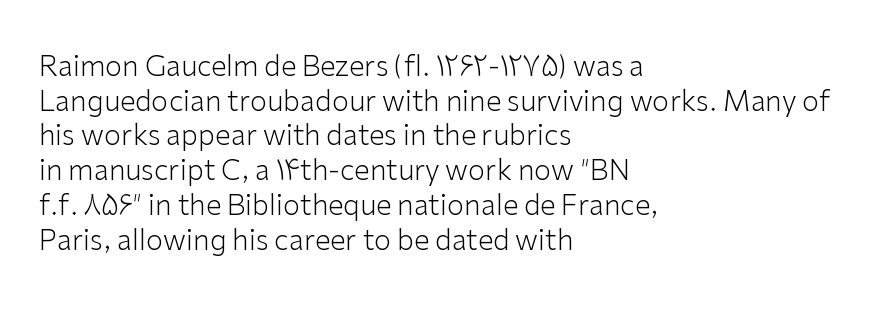
Inter-character spacing is left at the font's built-in metrics. The cut favours lightness, reaching ordinary text weight at its darkest. The face used here is a sans, in the tradition of grotesques and geometrics. The lines in this sample share a left origin and differ only in where they stop.
